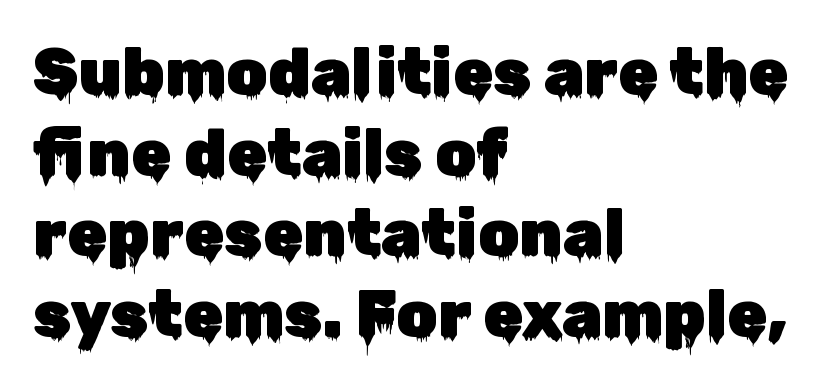
The image shows 65 px sans-serif type, upright; set left-aligned, line spacing 1.24x, normal letter spacing, not underlined; low stroke contrast and a medium x-height.
